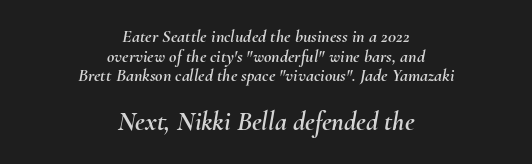
Nobody touched the tracking dial on this one. You could barely slide anything between these rows. Italic: yes, the glyphs are oblique. Glance below the letters and you will spot only blank space. Of the two passages, the one underneath uses the larger point size. The setting favours the middle, as headings and verse often do.
